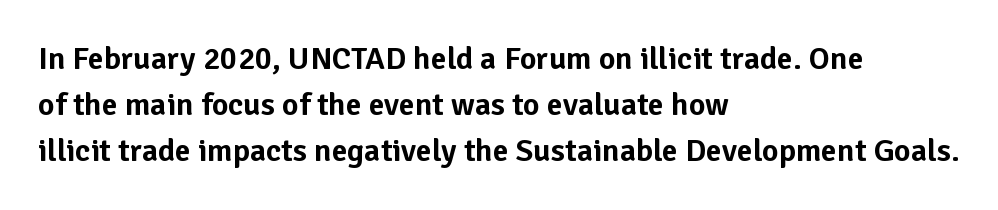
{"serif": "no", "italic": "no", "width": "normal", "stroke_contrast": "low", "x_height": "medium", "monospaced": "no", "underline": "no", "align": "left", "line_spacing": "normal", "line_spacing_ratio": 1.44, "letter_spacing": "normal", "letter_spacing_em": 0.0, "glyph_px": 32}
